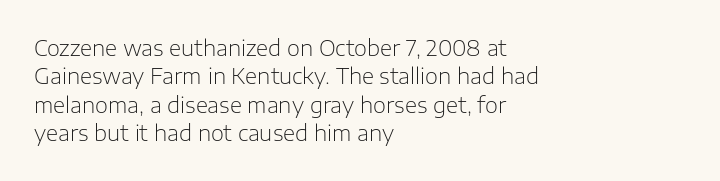
The image shows 21 px text type, upright; set left-aligned, normal line spacing (1.35x), normal letter spacing, not underlined.
